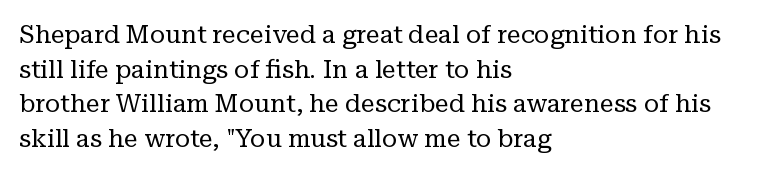
The letters stand straight up with perfectly vertical stems. The typesetter chose a ragged-right arrangement here. What's the leading like? Ordinary, nothing unusual. Nothing unusual about the tracking: characters are spaced as the font intends. Is the stroke heavy? The answer is a plain regular-or-lighter.
